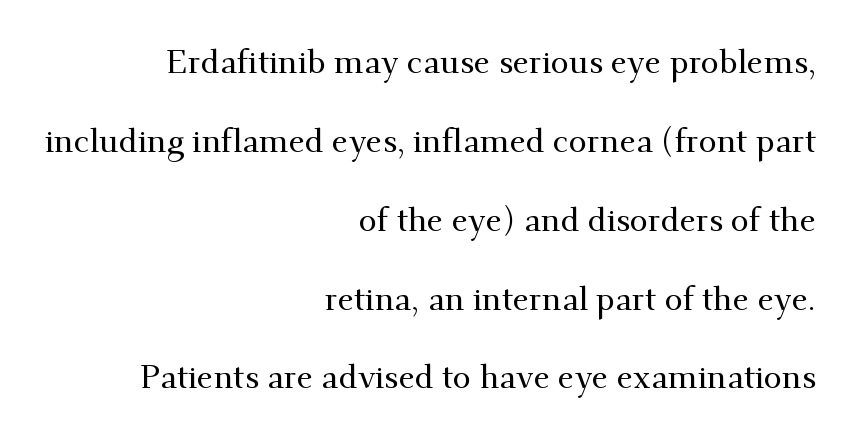
Each letter keeps its own natural width here, so spacing adapts to shape. The gaps between neighbouring characters are ordinary and unremarkable. The space between consecutive lines is lavish. The glyphs in this specimen are seriffed.
